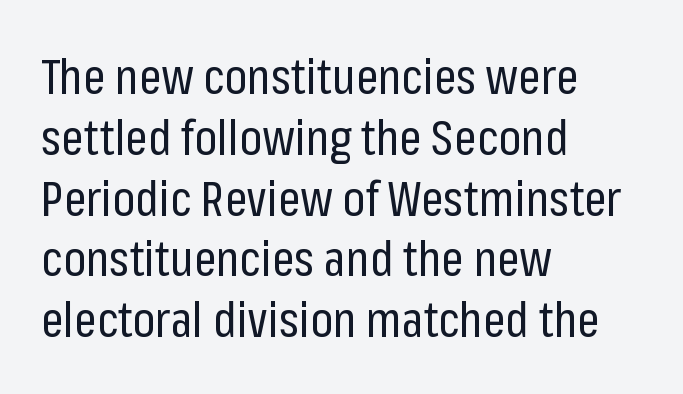
{"serif": "no", "italic": "no", "bold": "no", "weight": "regular", "width": "condensed", "stroke_contrast": "low", "x_height": "medium", "monospaced": "no", "underline": "no", "align": "left", "line_spacing_ratio": 1.24, "letter_spacing": "normal", "letter_spacing_em": 0.0, "glyph_px": 49}
